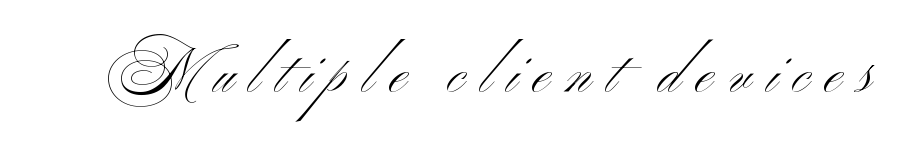
Q: Is the text bold? A: No.
Q: Is the text italic (slanted)? A: Yes.
Q: Is the typeface a serif or a sans-serif typeface? A: Sans-serif.
Q: Is the text underlined? A: No.
Q: Is the spacing between letters normal or unusually wide? A: Unusually wide.
Q: Width (condensed, normal, or wide)? A: Wide.
Q: Stroke contrast? A: Medium.
Q: x-height? A: Small.
Q: Monospaced? A: No.
